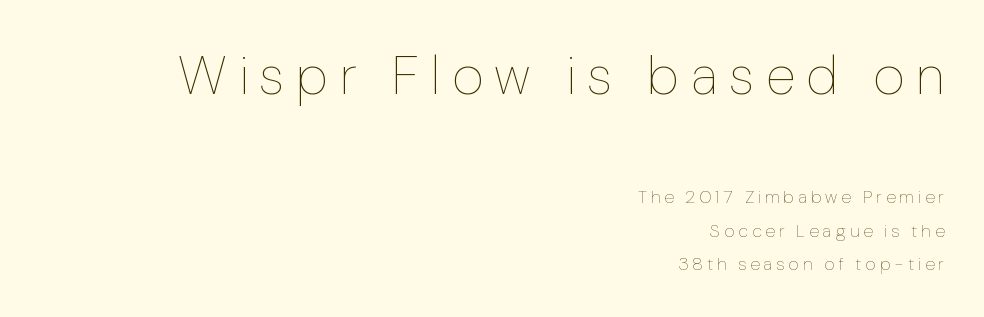
{"italic": "no", "bold": "no", "weight": "thin", "width": "normal", "stroke_contrast": "low", "x_height": "medium", "monospaced": "no", "underline": "no", "align": "right", "line_spacing_ratio": 1.88, "letter_spacing": "wide", "letter_spacing_em": 0.22, "larger_block": "first", "size_ratio": 3.0, "glyph_px": 54}
